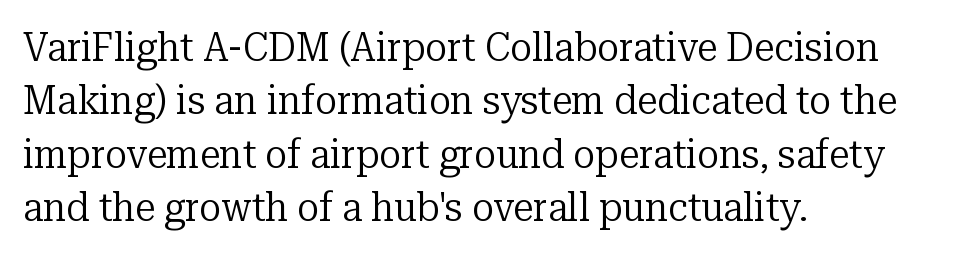
The gaps between neighbouring characters are ordinary and unremarkable. Each stroke keeps to a modest, everyday thickness or less. Baseline-to-baseline distance is the conventional proportion of letter height. The designer went with a serif here, giving each stem small feet. Only glyphs here, with clear space below each row. You could not count columns in this text — the font is proportionally spaced.
